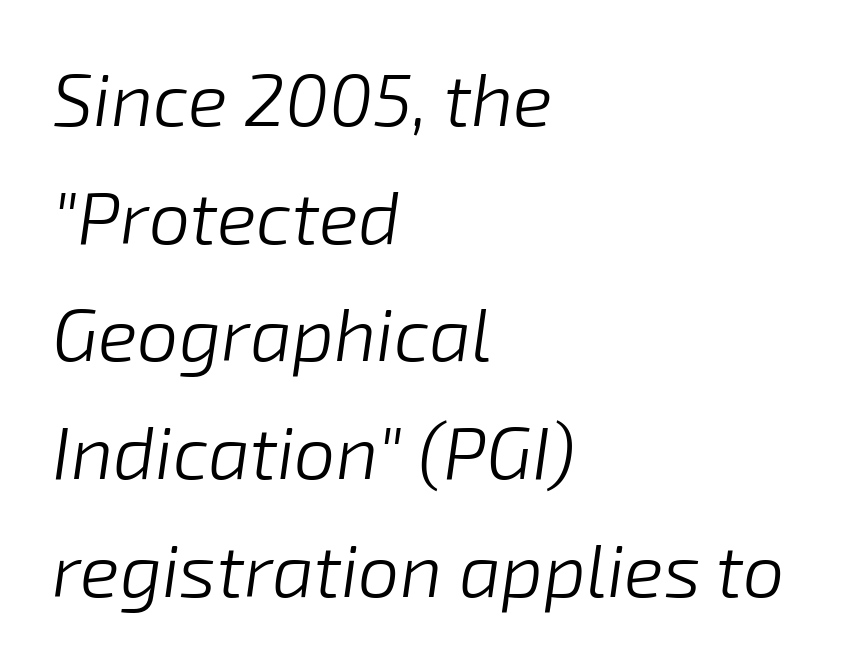
{"italic": "yes", "lean": "right", "slant_degrees": 8, "bold": "no", "weight": "light", "width": "normal", "stroke_contrast": "low", "x_height": "medium", "monospaced": "no", "underline": "no", "align": "left", "line_spacing": "normal", "line_spacing_ratio": 1.59, "letter_spacing": "normal", "letter_spacing_em": 0.0, "glyph_px": 74}
